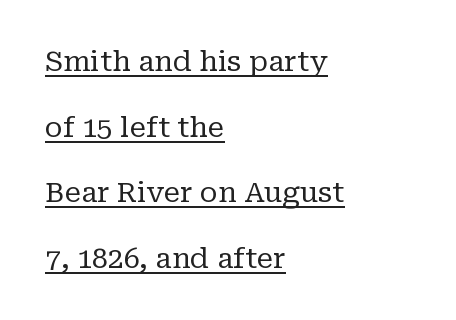
{"serif": "yes", "italic": "no", "bold": "no", "weight": "regular", "width": "normal", "stroke_contrast": "low", "x_height": "medium", "monospaced": "no", "underline": "yes", "align": "left", "line_spacing": "loose", "line_spacing_ratio": 2.34, "letter_spacing": "normal", "letter_spacing_em": 0.0, "glyph_px": 28}
